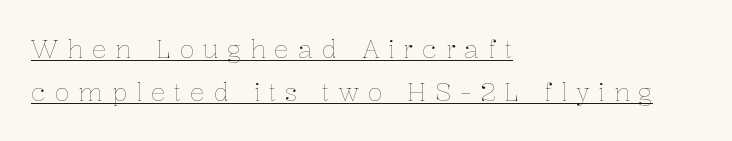
{"italic": "no", "bold": "no", "underline": "yes", "align": "left", "line_spacing_ratio": 1.73, "letter_spacing": "wide", "letter_spacing_em": 0.34, "glyph_px": 25}
